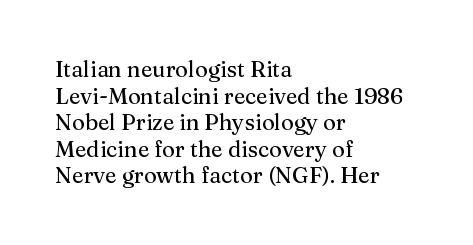
{"italic": "no", "underline": "no", "align": "left", "line_spacing_ratio": 1.21, "letter_spacing": "normal", "letter_spacing_em": 0.0, "glyph_px": 22}
